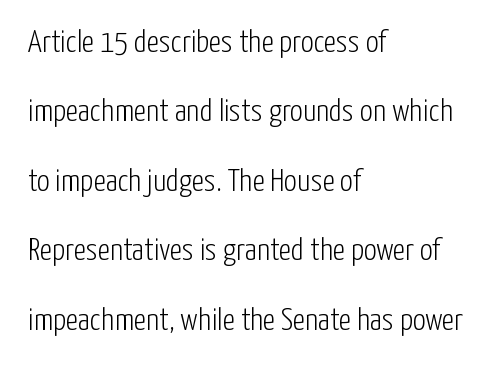
Q: Is the text bold? A: No.
Q: Is the text italic (slanted)? A: No, it is upright.
Q: Is the typeface a serif or a sans-serif typeface? A: Sans-serif.
Q: Is the text underlined? A: No.
Q: How is the paragraph aligned? A: Left-aligned.
Q: Is the spacing between letters normal or unusually wide? A: Normal.
Q: Is the spacing between lines tight, normal or loose? A: Loose.
Q: Width (condensed, normal, or wide)? A: Condensed.
Q: Stroke contrast? A: Low.
Q: x-height? A: Medium.
Q: Monospaced? A: No.
